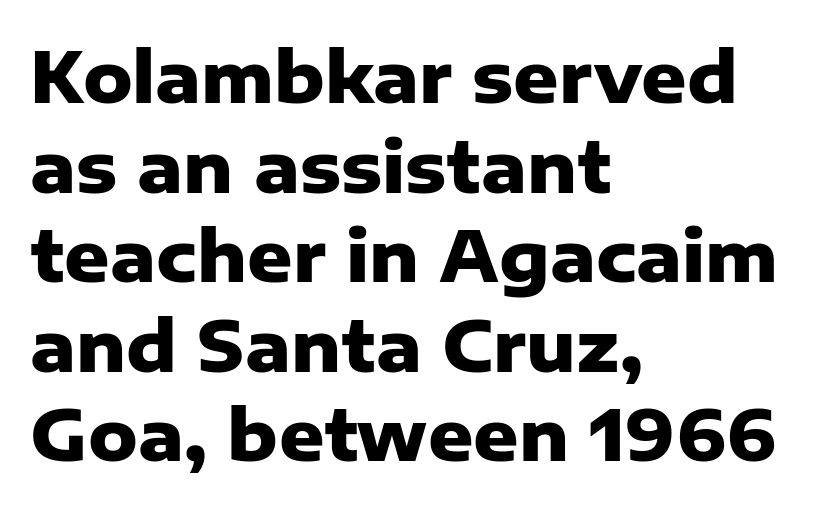
Q: Is the text bold? A: Yes.
Q: Is the text italic (slanted)? A: No, it is upright.
Q: Is the typeface a serif or a sans-serif typeface? A: Sans-serif.
Q: Is the text underlined? A: No.
Q: How is the paragraph aligned? A: Left-aligned.
Q: Is the spacing between letters normal or unusually wide? A: Normal.
Q: Is the spacing between lines tight, normal or loose? A: Normal.
Q: Width (condensed, normal, or wide)? A: Normal.
Q: Stroke contrast? A: Low.
Q: x-height? A: Medium.
Q: Monospaced? A: No.
